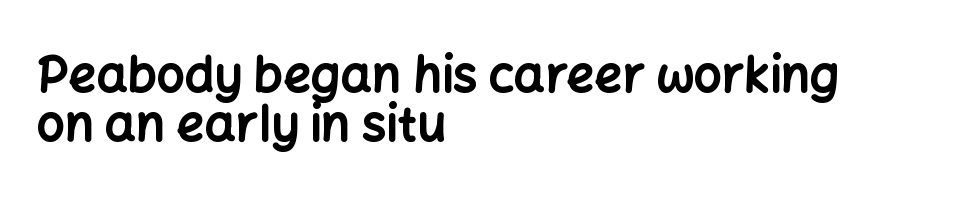
{"serif": "no", "italic": "no", "bold": "yes", "weight": "bold", "width": "normal", "stroke_contrast": "low", "x_height": "medium", "monospaced": "no", "underline": "no", "align": "left", "line_spacing": "tight", "line_spacing_ratio": 1.0, "letter_spacing": "normal", "letter_spacing_em": 0.0, "glyph_px": 49}
